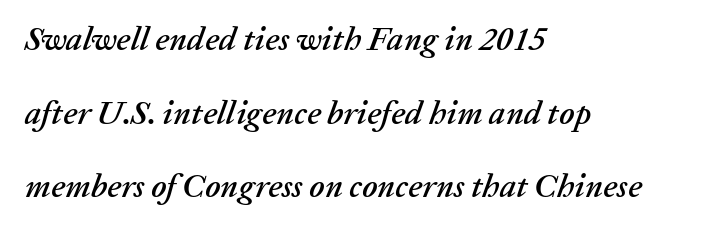
Q: Is the text italic (slanted)? A: Yes, it leans right by about 20 degrees.
Q: Is the text underlined? A: No.
Q: How is the paragraph aligned? A: Left-aligned.
Q: Is the spacing between letters normal or unusually wide? A: Normal.
Q: Is the spacing between lines tight, normal or loose? A: Loose.
Q: Width (condensed, normal, or wide)? A: Normal.
Q: Stroke contrast? A: Low.
Q: x-height? A: Medium.
Q: Monospaced? A: No.
